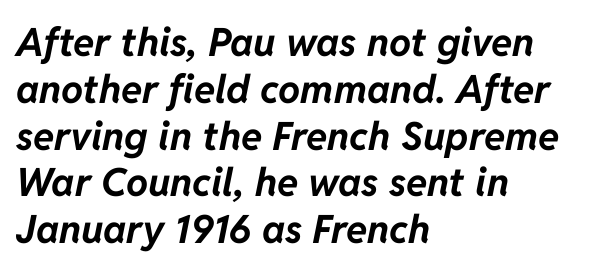
The image shows 39 px bold type, italic (leaning right); set left-aligned, line spacing 1.2x, normal letter spacing, not underlined; low stroke contrast and a medium x-height.
